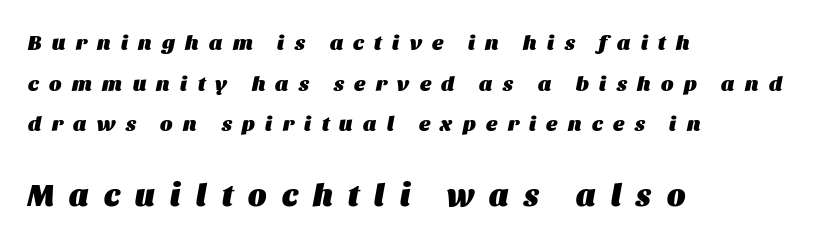
Which of the two is more prominent by size? The second, at the bottom. In terms of leading, this rendering errs on the spacious side. Horizontally, the lines are justified to the leading edge only. Emphasis by weight is at full strength: bold. There is plenty of visible air inserted between adjacent glyphs. Do the characters align in a grid? No, the font is proportional.
